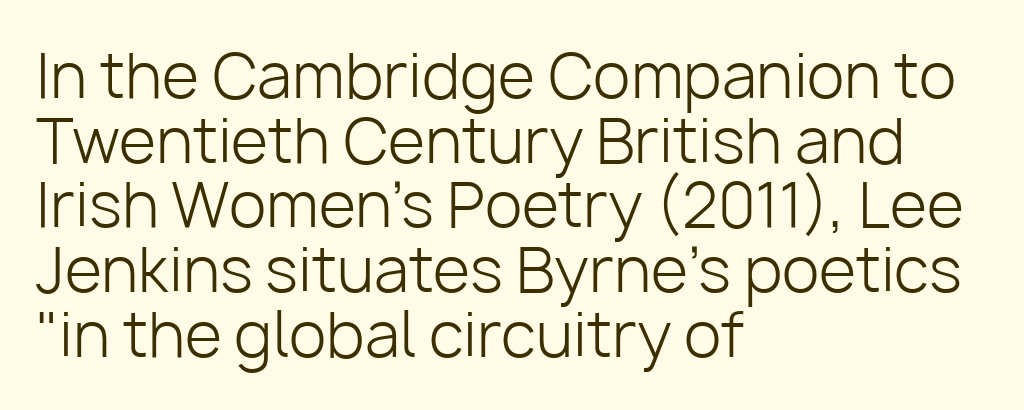
Q: Is the text bold? A: No.
Q: Is the text italic (slanted)? A: No, it is upright.
Q: Is the typeface a serif or a sans-serif typeface? A: Sans-serif.
Q: Is the text underlined? A: No.
Q: How is the paragraph aligned? A: Left-aligned.
Q: Is the spacing between letters normal or unusually wide? A: Normal.
Q: Is the spacing between lines tight, normal or loose? A: Tight.
Q: Width (condensed, normal, or wide)? A: Normal.
Q: Stroke contrast? A: Low.
Q: x-height? A: Medium.
Q: Monospaced? A: No.
